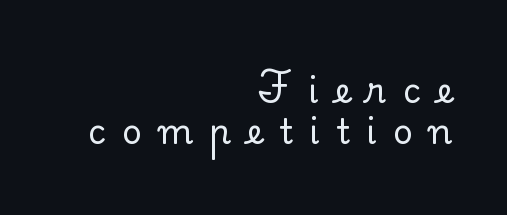
The image shows 34 px serif type, upright; set right-aligned, line spacing 1.22x, unusually wide letter spacing (+0.49 em), not underlined; low stroke contrast and a small x-height.
